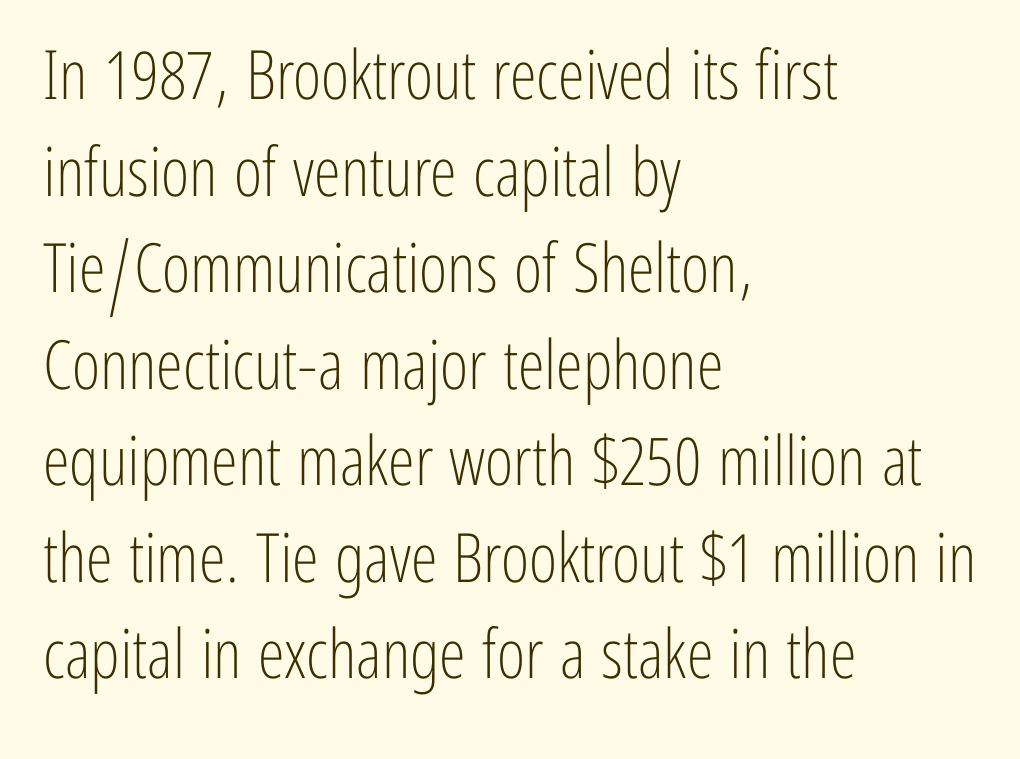
{"serif": "no", "italic": "no", "bold": "no", "weight": "light", "width": "condensed", "stroke_contrast": "low", "x_height": "medium", "monospaced": "no", "underline": "no", "align": "left", "line_spacing": "normal", "line_spacing_ratio": 1.42, "letter_spacing": "normal", "letter_spacing_em": 0.0, "glyph_px": 68}
